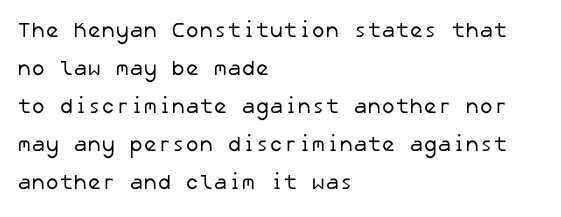
{"bold": "no", "underline": "no", "align": "left", "line_spacing_ratio": 1.81, "letter_spacing": "normal", "letter_spacing_em": 0.0, "glyph_px": 21}
